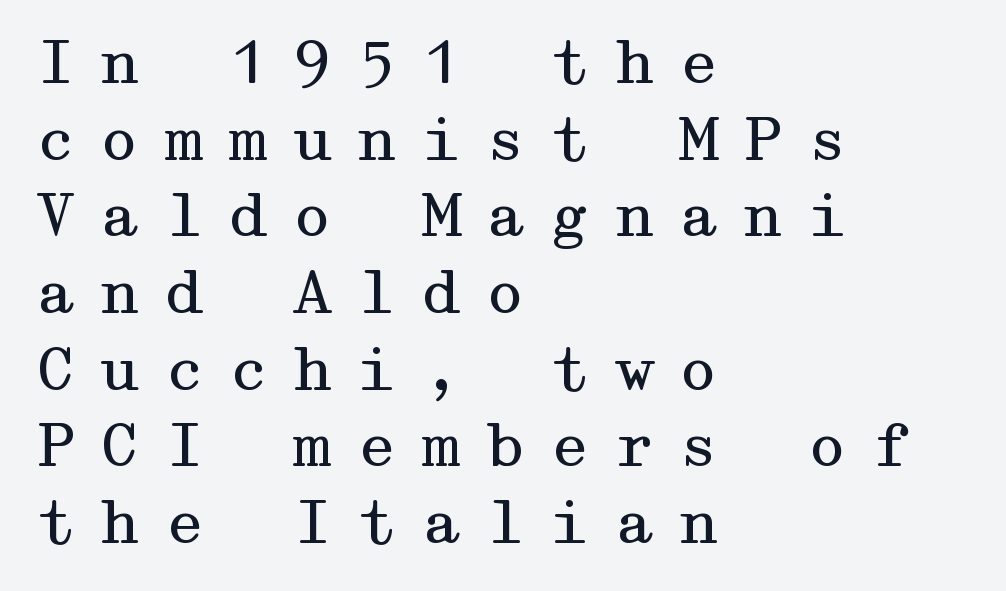
The image shows 59 px regular-weight, wide serif type, upright; set left-aligned, normal line spacing (1.3x), unusually wide letter spacing (+0.39 em), not underlined; medium stroke contrast and a medium x-height.
